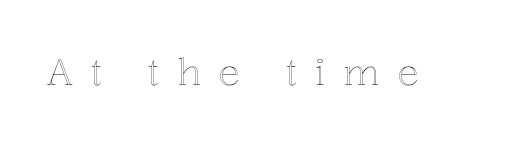
{"italic": "no", "width": "normal", "x_height": "medium", "monospaced": "no", "underline": "no", "letter_spacing": "wide", "letter_spacing_em": 0.49, "glyph_px": 36}
